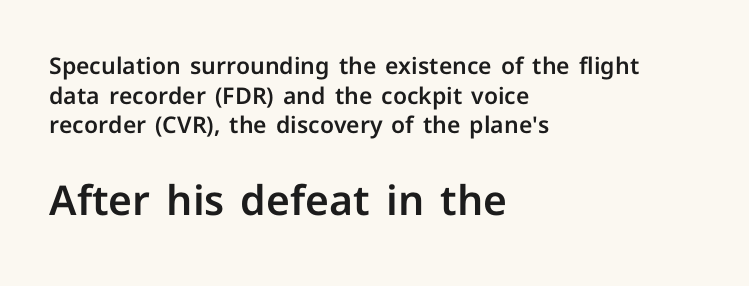
Q: Is the text italic (slanted)? A: No, it is upright.
Q: Is the typeface a serif or a sans-serif typeface? A: Sans-serif.
Q: Is the text underlined? A: No.
Q: How is the paragraph aligned? A: Left-aligned.
Q: Is the spacing between letters normal or unusually wide? A: Normal.
Q: Is the spacing between lines tight, normal or loose? A: Normal.
Q: Which block of text is set in a larger size, the first (top) or the second (bottom)? A: The second (bottom) one.
Q: Width (condensed, normal, or wide)? A: Normal.
Q: Stroke contrast? A: Low.
Q: x-height? A: Medium.
Q: Monospaced? A: No.
